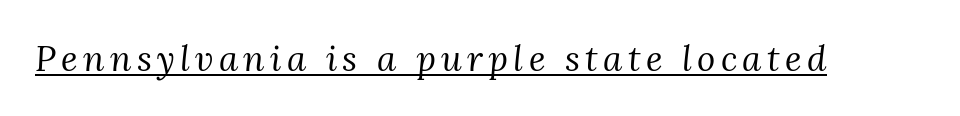
The image shows 35 px regular-weight serif type, italic (leaning right); set underlined; medium stroke contrast and a medium x-height.
